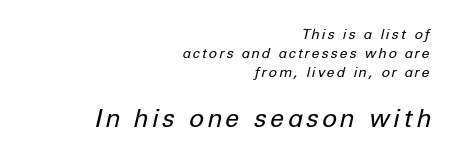
The letters are slanted; this is an italic face. Nobody drew a line under any word here. Is the stroke heavy? The answer is a plain regular-or-lighter. The line-height multiplier appears to be the usual default. Each line ends at the same right margin while the left side varies.
